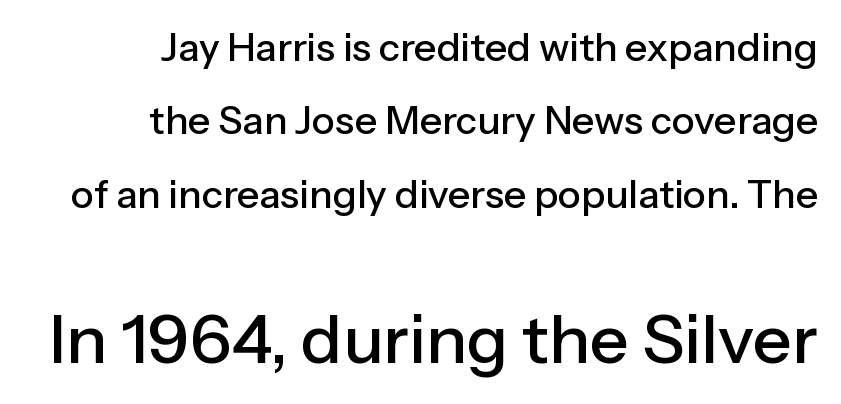
The image shows 68 px sans-serif type, upright; set right-aligned, line spacing 1.88x, normal letter spacing, not underlined; the second (bottom) block is 1.74x larger; low stroke contrast and a medium x-height.
